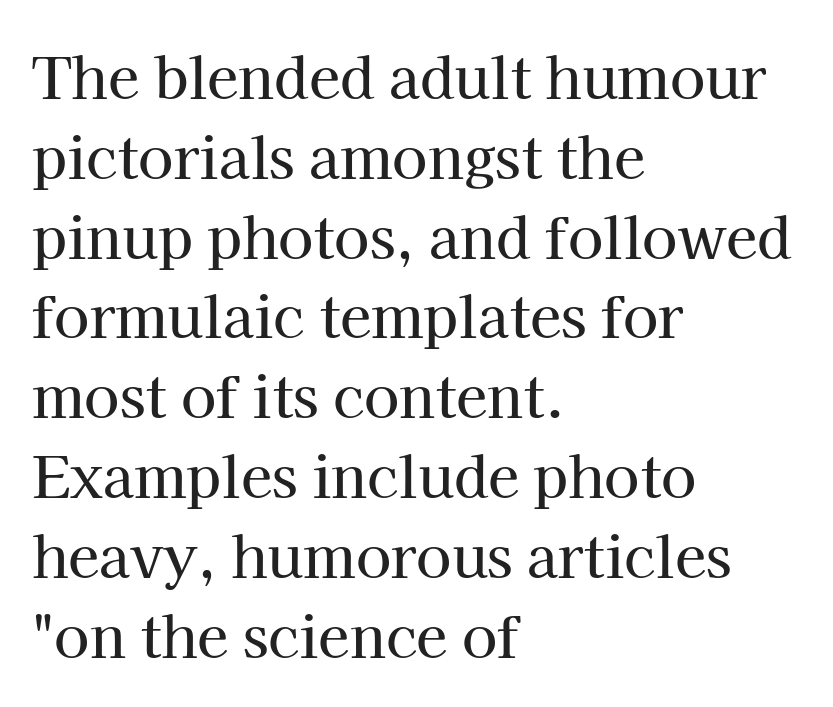
Q: Is the text italic (slanted)? A: No, it is upright.
Q: Is the typeface a serif or a sans-serif typeface? A: Serif.
Q: Is the text underlined? A: No.
Q: How is the paragraph aligned? A: Left-aligned.
Q: Is the spacing between letters normal or unusually wide? A: Normal.
Q: Is the spacing between lines tight, normal or loose? A: Normal.
Q: Width (condensed, normal, or wide)? A: Normal.
Q: Stroke contrast? A: High.
Q: x-height? A: Medium.
Q: Monospaced? A: No.
